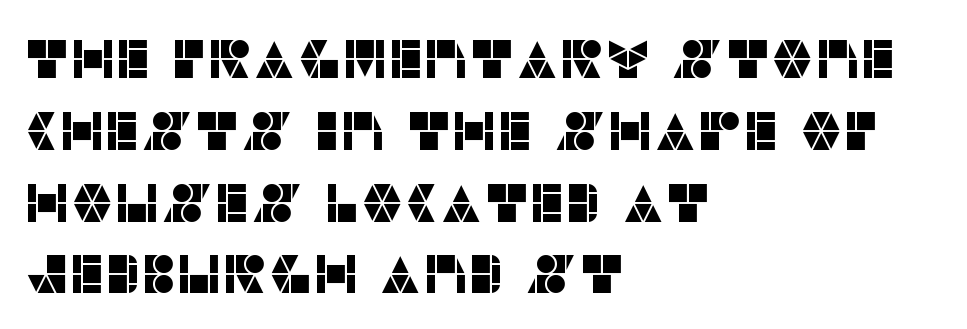
{"serif": "no", "italic": "no", "width": "normal", "stroke_contrast": "low", "x_height": "large", "monospaced": "no", "underline": "no", "align": "left", "line_spacing": "normal", "line_spacing_ratio": 1.33, "letter_spacing": "normal", "letter_spacing_em": 0.0, "glyph_px": 54}
